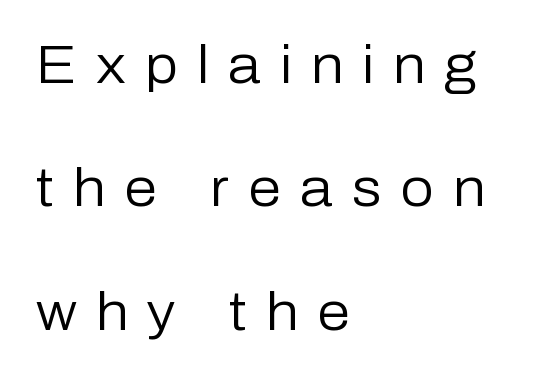
{"serif": "no", "italic": "no", "bold": "no", "weight": "regular", "width": "normal", "stroke_contrast": "low", "x_height": "medium", "monospaced": "no", "underline": "no", "align": "left", "line_spacing": "loose", "line_spacing_ratio": 2.33, "letter_spacing": "wide", "letter_spacing_em": 0.36, "glyph_px": 53}
